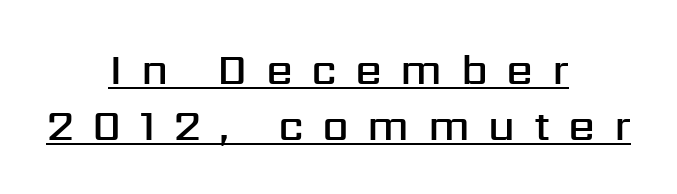
Do the characters align in a grid? No, the font is proportional. Moderately thickened strokes mark this as semibold type. Does the leading feel generous? No, just average. The lettering stays uniformly vertical, giving the passage a roman look. The setting favours the middle, as headings and verse often do. Underlined type.
